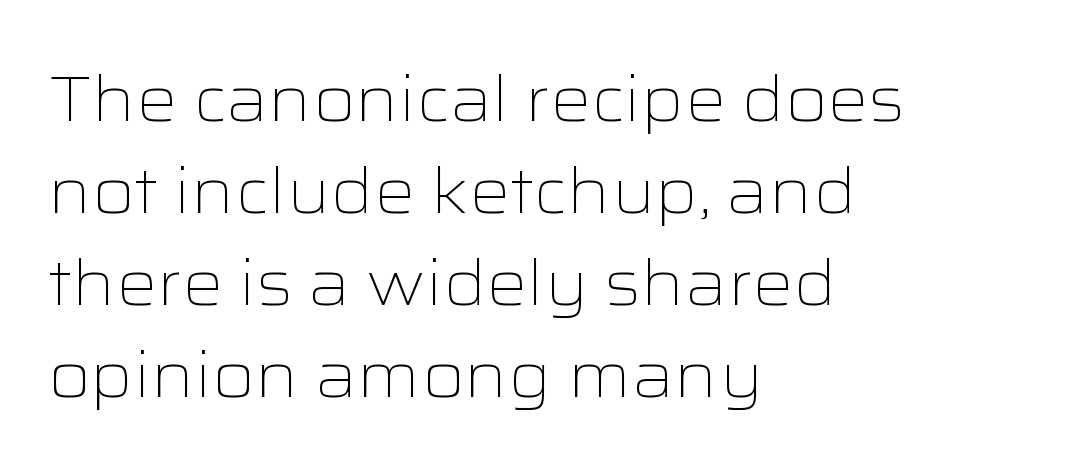
The image shows 64 px light, wide sans-serif type, upright; set left-aligned, normal line spacing (1.44x), normal letter spacing, not underlined; low stroke contrast and a medium x-height.
